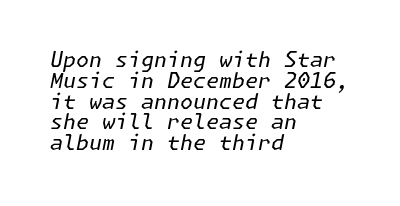
In terms of leading, this rendering errs on the cramped side. The zone under the glyphs is completely vacant. Stems here are at most as thick as an everyday book face. An italicized treatment has been applied to the whole sample. This sample uses plain, unmodified letter spacing. Line starts are locked; line ends wander.
